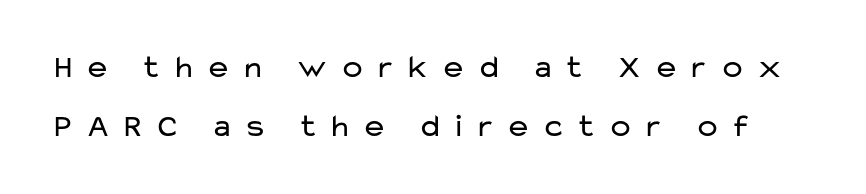
{"serif": "no", "italic": "no", "bold": "no", "weight": "regular", "width": "wide", "stroke_contrast": "low", "x_height": "medium", "monospaced": "no", "underline": "no", "line_spacing_ratio": 1.83, "letter_spacing": "wide", "letter_spacing_em": 0.3, "glyph_px": 32}
